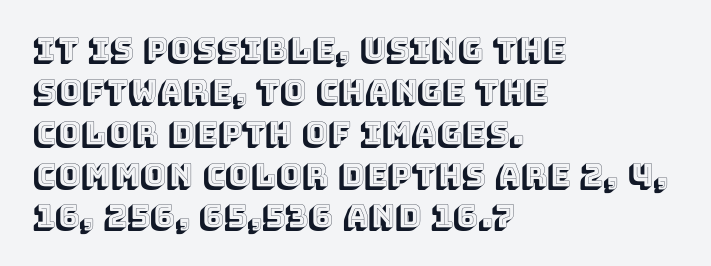
These lines sit exactly where default settings would place them. Each row of text sits above clean, open space. The paragraph shown leans on its left margin. The letters sit at their default tracking, neither squeezed nor spread.
